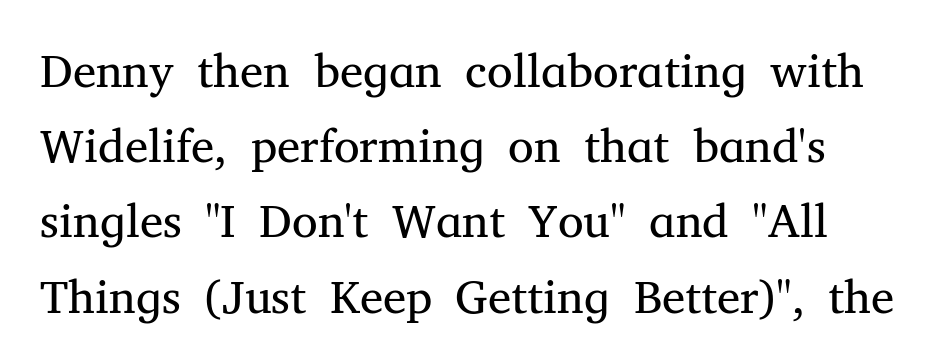
Q: Is the text bold? A: No.
Q: Is the text italic (slanted)? A: No, it is upright.
Q: Is the typeface a serif or a sans-serif typeface? A: Serif.
Q: Is the text underlined? A: No.
Q: Is the spacing between letters normal or unusually wide? A: Normal.
Q: Is the spacing between lines tight, normal or loose? A: Normal.
Q: Width (condensed, normal, or wide)? A: Normal.
Q: Stroke contrast? A: Medium.
Q: x-height? A: Medium.
Q: Monospaced? A: No.
